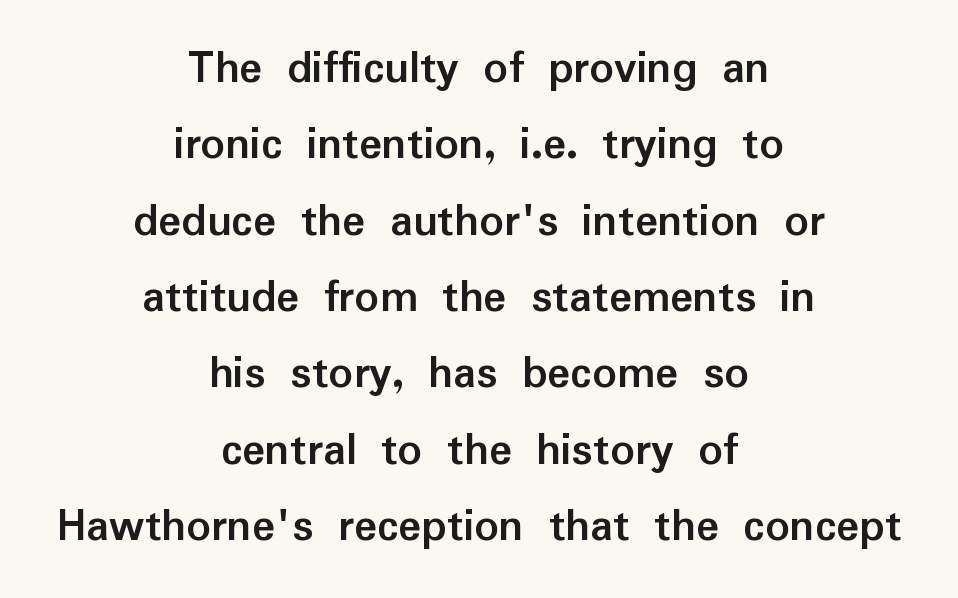
The image shows 48 px semibold sans-serif type, upright; set centered, normal line spacing (1.59x), normal letter spacing, not underlined; low stroke contrast and a medium x-height.
